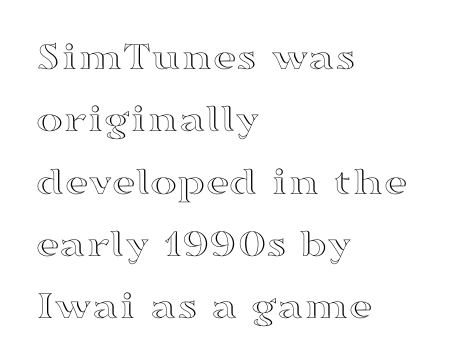
Q: Is the text italic (slanted)? A: No, it is upright.
Q: Is the text underlined? A: No.
Q: How is the paragraph aligned? A: Left-aligned.
Q: Is the spacing between letters normal or unusually wide? A: Normal.
Q: Is the spacing between lines tight, normal or loose? A: Normal.
Q: Width (condensed, normal, or wide)? A: Wide.
Q: x-height? A: Medium.
Q: Monospaced? A: No.
